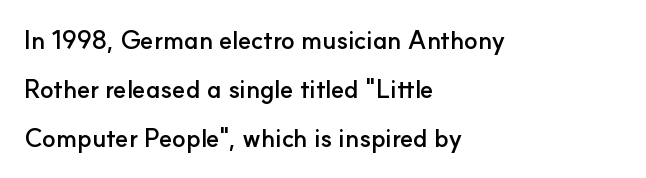
The rendering uses a bold face; every stroke is thick and dark. Style check: upright. Is there much room between lines? Yes — plenty of vertical air separates them. Caption: standard tracking, unaltered. Where is the straight margin? On the left.
